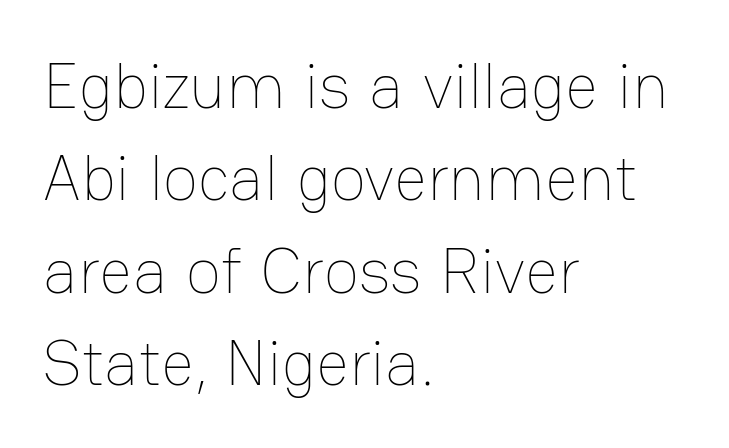
The image shows 65 px thin type, upright; set left-aligned, normal line spacing (1.42x), normal letter spacing, not underlined; low stroke contrast and a medium x-height.
